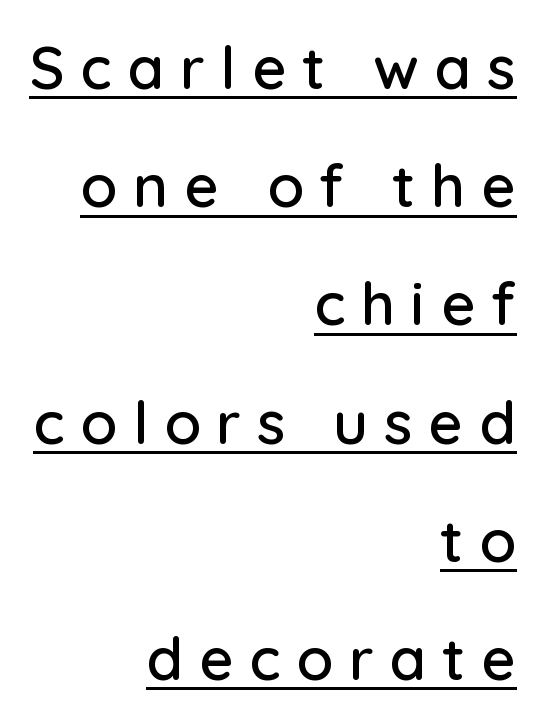
{"serif": "no", "italic": "no", "width": "normal", "stroke_contrast": "low", "x_height": "medium", "monospaced": "no", "underline": "yes", "align": "right", "line_spacing": "loose", "line_spacing_ratio": 1.97, "letter_spacing": "wide", "letter_spacing_em": 0.26, "glyph_px": 60}
